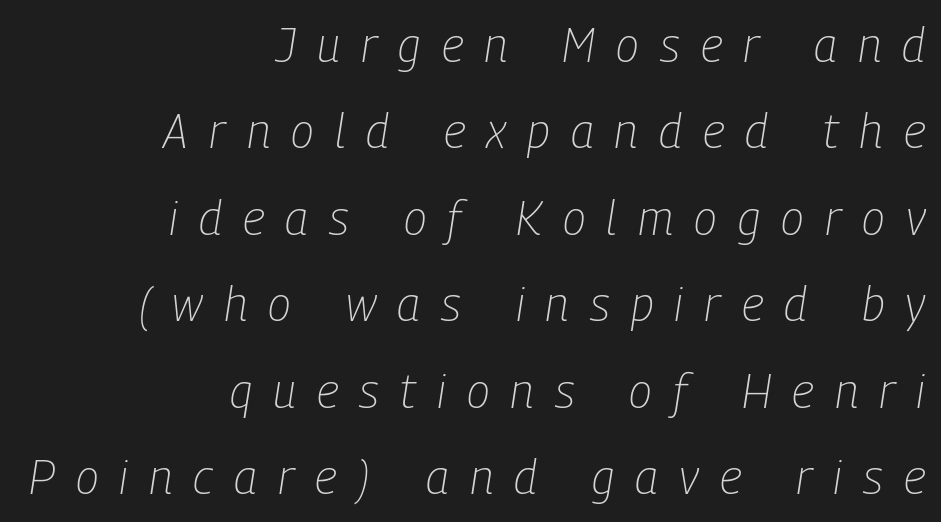
{"italic": "yes", "lean": "right", "slant_degrees": 9, "bold": "no", "weight": "light", "width": "condensed", "stroke_contrast": "low", "x_height": "medium", "monospaced": "no", "underline": "no", "align": "right", "line_spacing_ratio": 1.84, "letter_spacing": "wide", "letter_spacing_em": 0.45, "glyph_px": 47}
